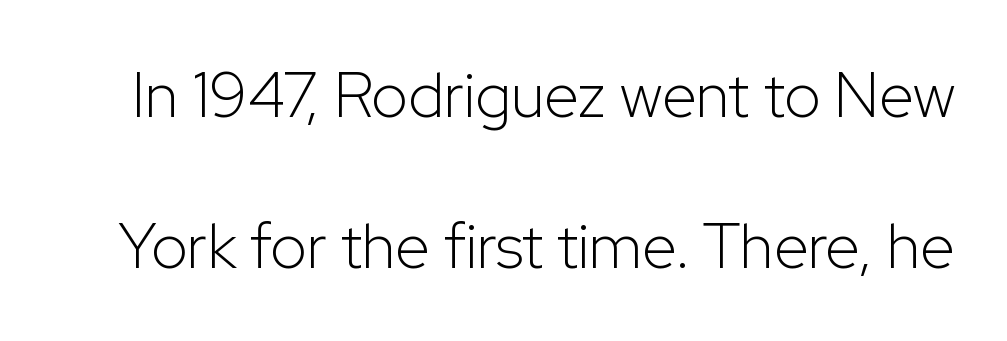
No feet cap the strokes, marking this as sans-serif type. Nobody touched the tracking dial on this one. Does the leading feel generous? Absolutely, it's lavish. Is there any slant? The stems are plumb. You could not count columns in this text — the font is proportionally spaced. Stroke thickness stays within the range of a standard reading face or lighter.
